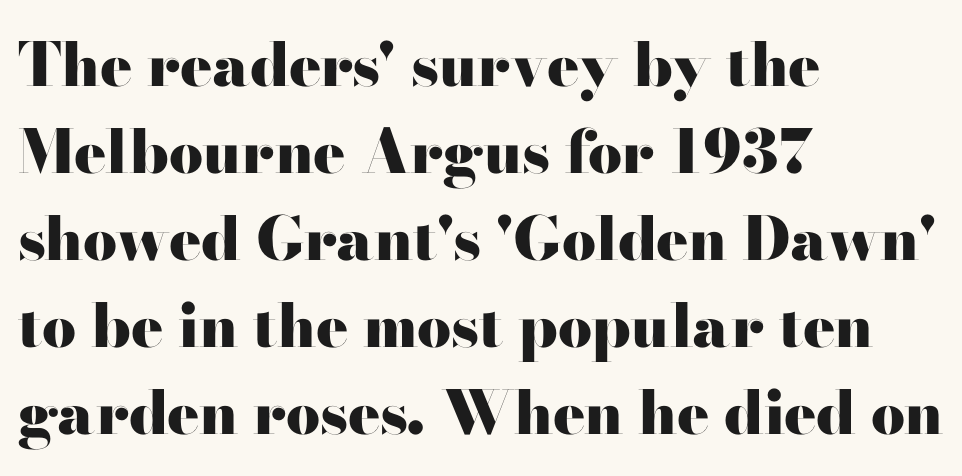
Honestly, the letter spacing is just normal — you wouldn't notice it. Classification — serif. The lines in this sample share a left origin and differ only in where they stop. Just letters on the line, the space beneath them empty.
